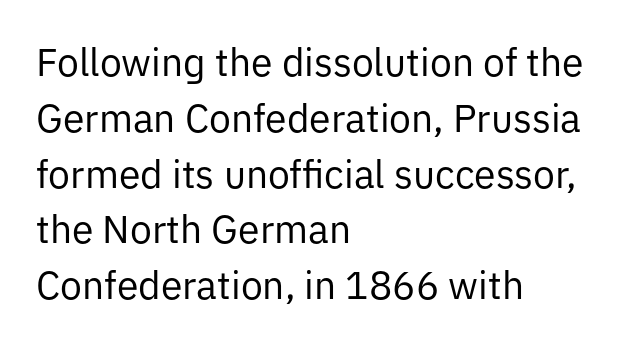
Is the letter spacing exaggerated? No — it looks like the ordinary default. The text block is weighted toward the left margin, trailing off unevenly rightward. Typographically, this falls in the sans-serif category. In terms of posture, this sample is upright.
